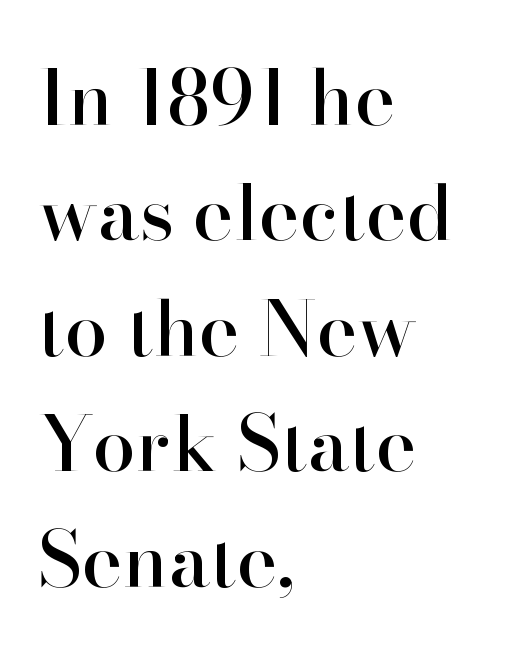
Q: Is the text italic (slanted)? A: No, it is upright.
Q: Is the typeface a serif or a sans-serif typeface? A: Serif.
Q: Is the text underlined? A: No.
Q: How is the paragraph aligned? A: Left-aligned.
Q: Is the spacing between letters normal or unusually wide? A: Normal.
Q: Is the spacing between lines tight, normal or loose? A: Normal.
Q: Width (condensed, normal, or wide)? A: Normal.
Q: Stroke contrast? A: High.
Q: x-height? A: Small.
Q: Monospaced? A: No.
